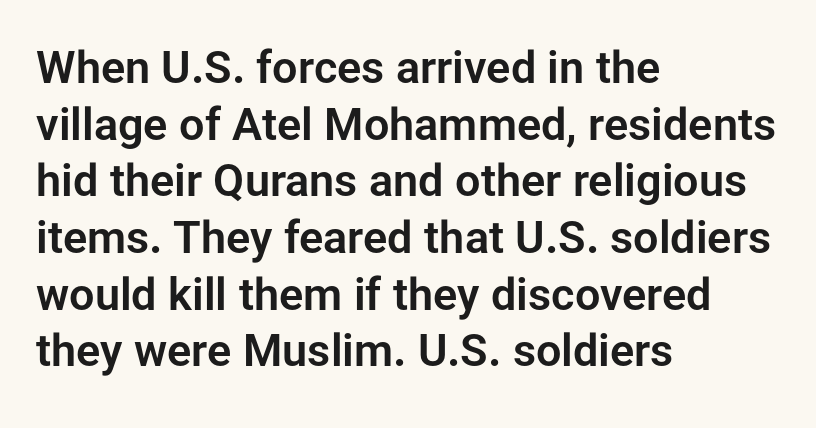
The passage shown has conventional tracking throughout. Each letter keeps its own natural width here, so spacing adapts to shape. Every row of glyphs begins at an identical x-position on the left. A roman cut, with each character standing at attention.
